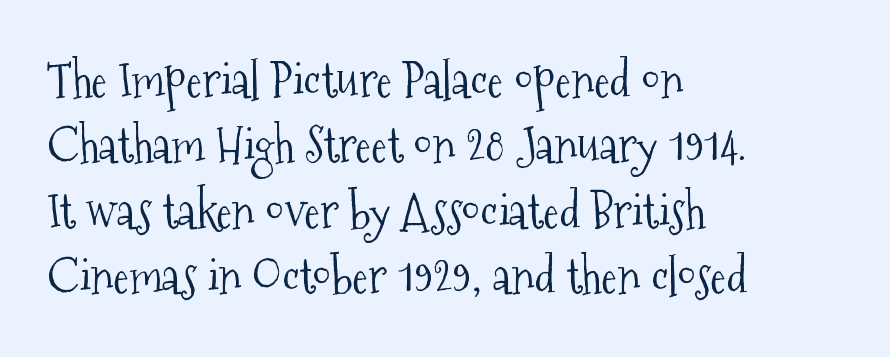
{"serif": "yes", "italic": "no", "bold": "no", "weight": "light", "width": "condensed", "stroke_contrast": "medium", "x_height": "medium", "monospaced": "no", "underline": "no", "align": "left", "line_spacing": "normal", "line_spacing_ratio": 1.36, "letter_spacing": "normal", "letter_spacing_em": 0.0, "glyph_px": 48}
